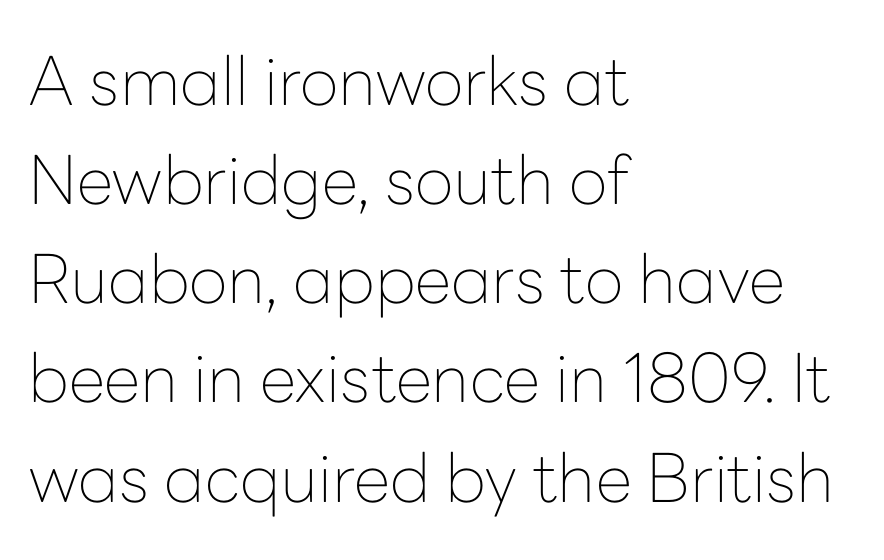
A student would call this left alignment; a typographer would say flush left, rag right. The passage shown is typeset with a sans-serif family. The line texture is even and compact thanks to regular tracking. Character widths vary here, with narrow letters taking less room than wide ones.
